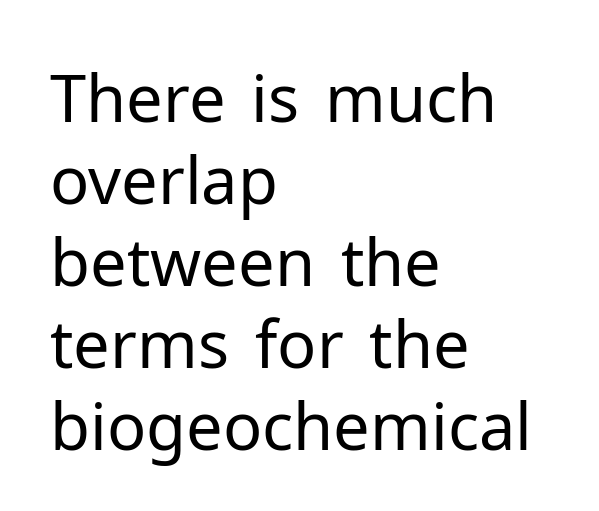
Q: Is the text bold? A: No.
Q: Is the text italic (slanted)? A: No, it is upright.
Q: Is the typeface a serif or a sans-serif typeface? A: Sans-serif.
Q: Is the text underlined? A: No.
Q: How is the paragraph aligned? A: Left-aligned.
Q: Is the spacing between letters normal or unusually wide? A: Normal.
Q: Is the spacing between lines tight, normal or loose? A: Normal.
Q: Width (condensed, normal, or wide)? A: Normal.
Q: Stroke contrast? A: Low.
Q: x-height? A: Medium.
Q: Monospaced? A: No.
